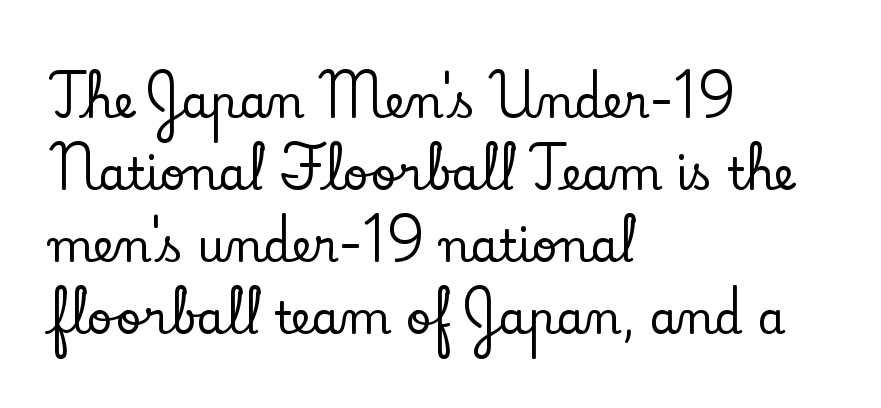
{"serif": "yes", "italic": "no", "width": "normal", "stroke_contrast": "low", "x_height": "small", "monospaced": "no", "underline": "no", "align": "left", "line_spacing": "normal", "line_spacing_ratio": 1.6, "letter_spacing": "normal", "letter_spacing_em": 0.0, "glyph_px": 45}
